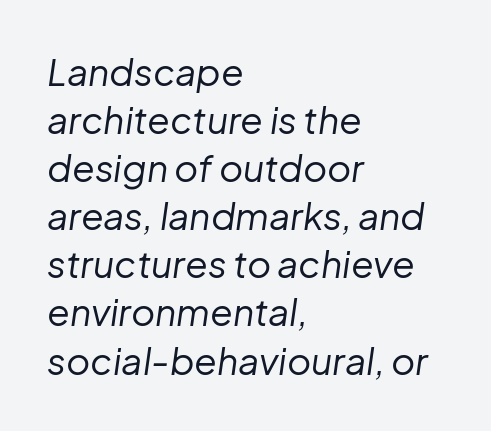
A classic flush-left, rag-right setting is used for this passage. These lines are rendered in a variable-pitch font. The face used here has a pronounced slope to its letters. In terms of leading, this rendering sits right in the middle. No heavy texture on the line: the type isn't bold. A typesetter would call this zero additional tracking.
